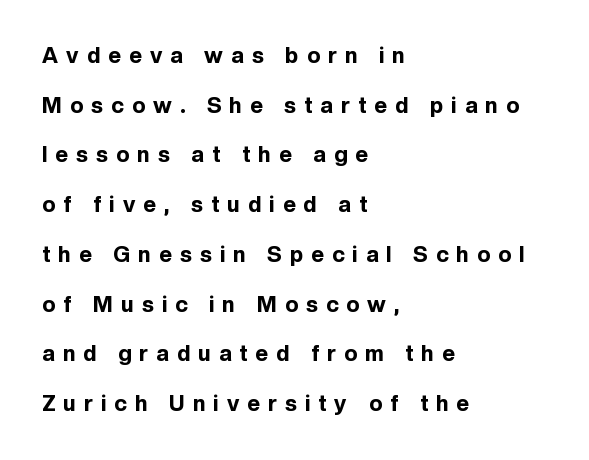
The space between consecutive lines is lavish. Inter-character spacing is expanded well beyond the font's built-in metrics. The passage shown is not underscored anywhere. Each glyph is drawn with heavy, bold strokes. The passage is arranged the way most books set body copy — flush left.
